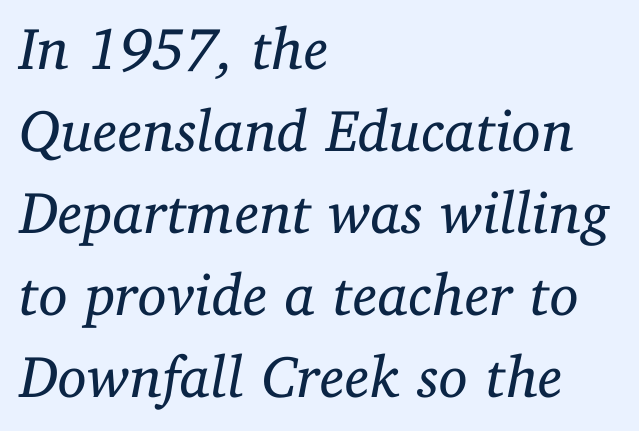
A typesetter would mark this as italic. Small tapered or slab feet sit at the stroke ends, so this counts as serif. Horizontal alignment here is leftward, the default for most running prose. The rows are spaced the way most documents space them. Proportional: the letters do not fall into vertical columns.
